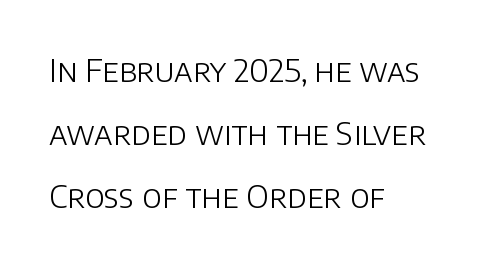
A typesetter would call this leading open, well beyond the default. No extra ink here — the face is not bold. These lines are set flush left with a ragged right edge. Bare-footed words on every line. Observe the ordinary spacing: letters are neighbours, not strangers.
